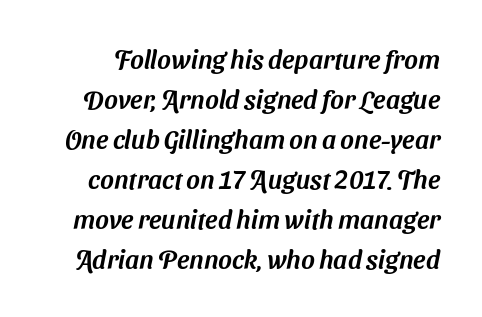
{"underline": "no", "line_spacing": "normal", "line_spacing_ratio": 1.54, "letter_spacing": "normal", "letter_spacing_em": 0.0, "glyph_px": 26}
